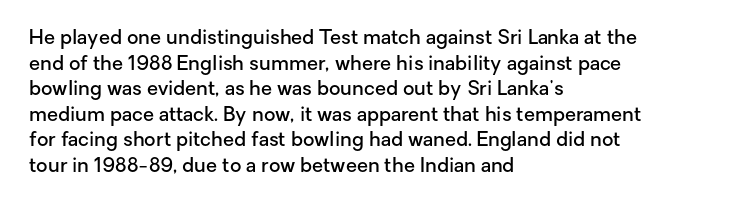
{"italic": "no", "bold": "semi", "underline": "no", "align": "left", "line_spacing": "normal", "line_spacing_ratio": 1.28, "letter_spacing": "normal", "letter_spacing_em": 0.0, "glyph_px": 20}
